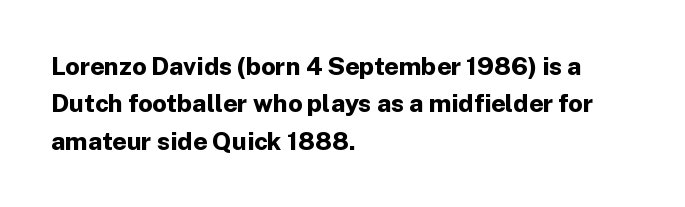
{"italic": "no", "bold": "yes", "underline": "no", "align": "left", "line_spacing": "normal", "line_spacing_ratio": 1.5, "letter_spacing": "normal", "letter_spacing_em": 0.0, "glyph_px": 25}
